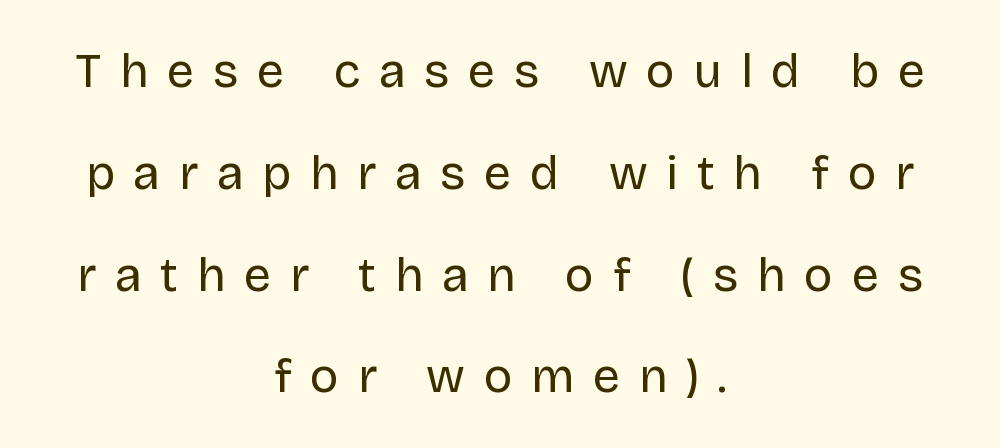
Q: Is the text bold? A: No.
Q: Is the text italic (slanted)? A: No, it is upright.
Q: Is the typeface a serif or a sans-serif typeface? A: Sans-serif.
Q: Is the text underlined? A: No.
Q: How is the paragraph aligned? A: Centered.
Q: Is the spacing between letters normal or unusually wide? A: Unusually wide.
Q: Is the spacing between lines tight, normal or loose? A: Loose.
Q: Width (condensed, normal, or wide)? A: Normal.
Q: Stroke contrast? A: Low.
Q: x-height? A: Large.
Q: Monospaced? A: No.
